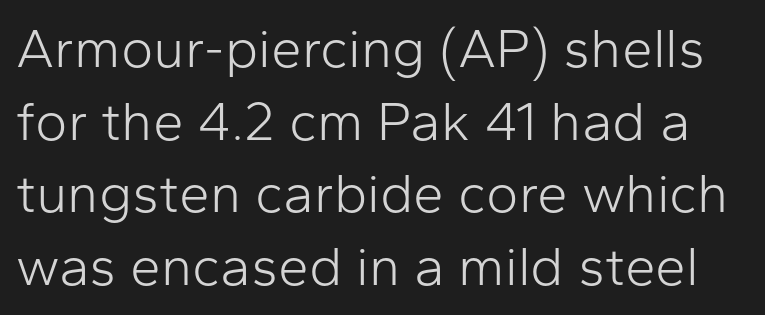
{"serif": "no", "italic": "no", "bold": "no", "weight": "light", "width": "normal", "stroke_contrast": "low", "x_height": "medium", "monospaced": "no", "underline": "no", "line_spacing": "normal", "line_spacing_ratio": 1.32, "letter_spacing": "normal", "letter_spacing_em": 0.0, "glyph_px": 55}
